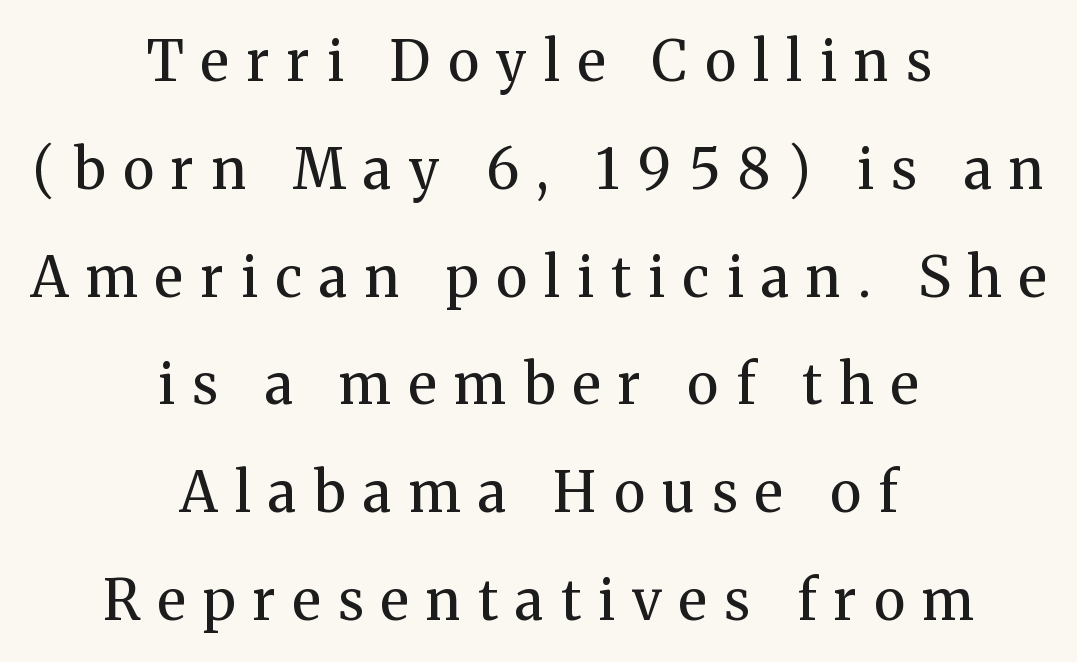
Each word looks stretched out because of the extra space between its letters. Horizontal alignment here is central, giving a formal, balanced look. These glyphs show unthickened strokes, regular width or finer. Serifs: yes, visible at the terminals of the letterforms.
